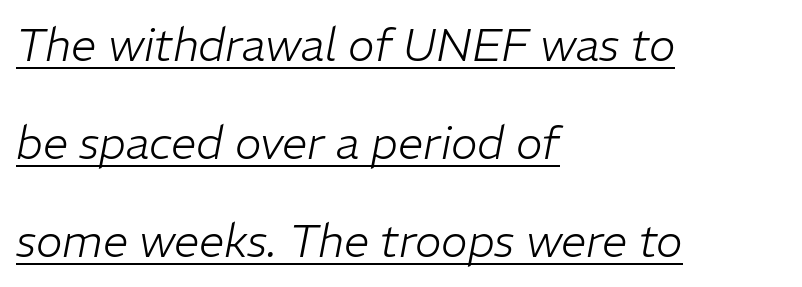
{"italic": "yes", "lean": "right", "slant_degrees": 11, "bold": "no", "weight": "light", "width": "normal", "stroke_contrast": "low", "x_height": "medium", "monospaced": "no", "underline": "yes", "align": "left", "line_spacing": "loose", "line_spacing_ratio": 2.18, "letter_spacing": "normal", "letter_spacing_em": 0.0, "glyph_px": 45}
